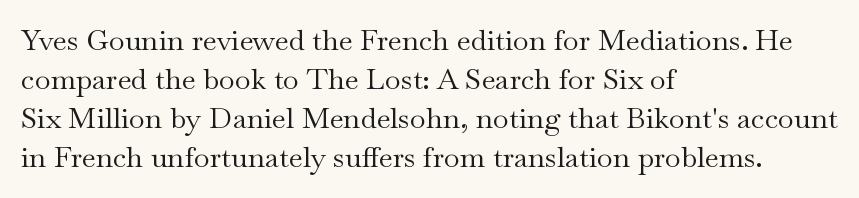
The image shows 29 px regular-weight, wide serif type, upright; set left-aligned, normal line spacing (1.35x), normal letter spacing, not underlined; medium stroke contrast and a small x-height.
